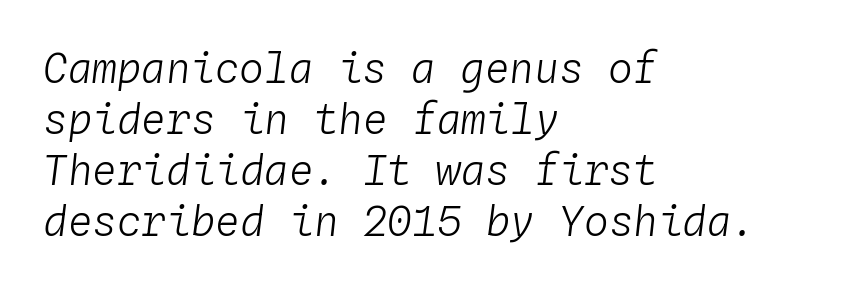
{"italic": "yes", "lean": "right", "slant_degrees": 4, "bold": "no", "weight": "light", "width": "normal", "stroke_contrast": "low", "x_height": "medium", "monospaced": "yes", "underline": "no", "align": "left", "line_spacing_ratio": 1.24, "letter_spacing": "normal", "letter_spacing_em": 0.0, "glyph_px": 41}
